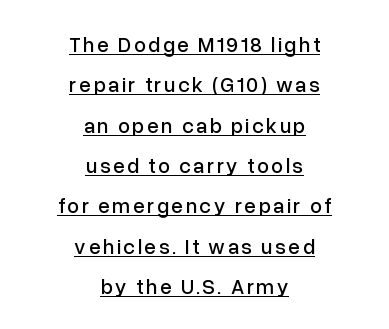
A typographer would call this underscored text. The letters stand upright; this is a roman face. The passage is arranged like a title page — every line centered. Quick note: interline space is abundant.
